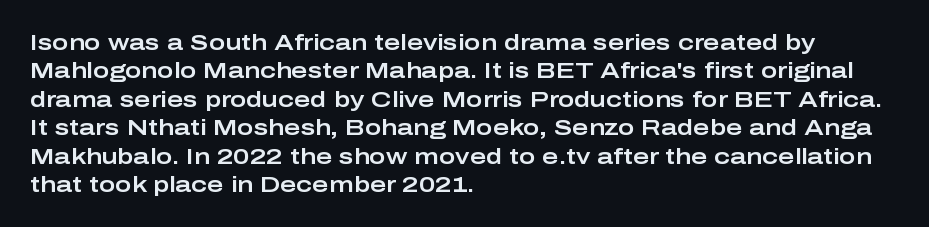
Q: Is the text italic (slanted)? A: No, it is upright.
Q: Is the text underlined? A: No.
Q: How is the paragraph aligned? A: Left-aligned.
Q: Is the spacing between letters normal or unusually wide? A: Normal.
Q: Is the spacing between lines tight, normal or loose? A: Normal.
